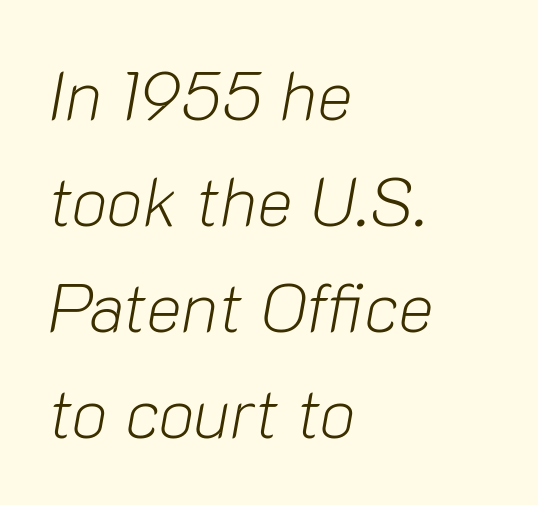
The lines sit at an ordinary, default distance from one another. The lines in this sample share a left origin and differ only in where they stop. The string is rendered with underlining switched off. Stem width sits at or under what a default text font uses. This sample has the flowing, uneven cadence of proportional lettering.
